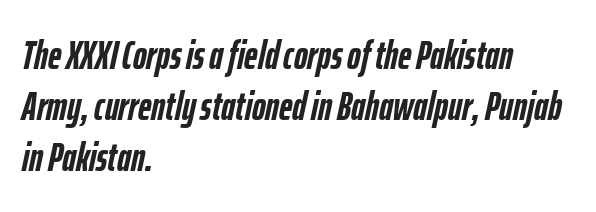
The rendering uses natural spacing where letterforms have individual widths. The text carries the slant typical of an italic or oblique font. The passage is arranged the way most books set body copy — flush left. Glance below the letters and you will spot only blank space.
